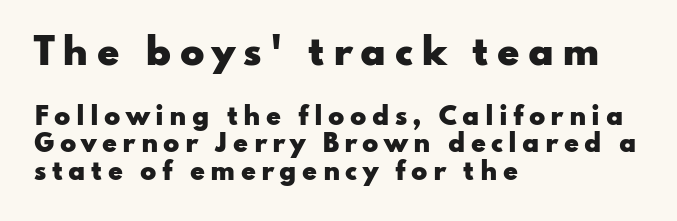
{"serif": "no", "italic": "no", "bold": "yes", "weight": "heavy", "width": "wide", "stroke_contrast": "low", "x_height": "small", "monospaced": "no", "underline": "no", "align": "left", "line_spacing": "tight", "line_spacing_ratio": 1.14, "letter_spacing": "wide", "letter_spacing_em": 0.22, "larger_block": "first", "size_ratio": 1.5, "glyph_px": 36}
